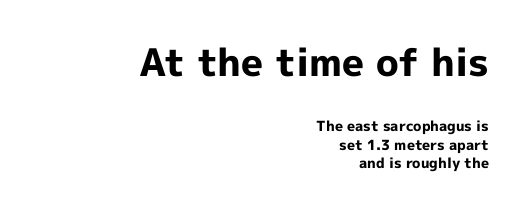
Q: Is the text bold? A: Yes.
Q: Is the text italic (slanted)? A: No, it is upright.
Q: Is the typeface a serif or a sans-serif typeface? A: Sans-serif.
Q: Is the text underlined? A: No.
Q: How is the paragraph aligned? A: Right-aligned.
Q: Is the spacing between letters normal or unusually wide? A: Normal.
Q: Is the spacing between lines tight, normal or loose? A: Normal.
Q: Which block of text is set in a larger size, the first (top) or the second (bottom)? A: The first (top) one.
Q: Width (condensed, normal, or wide)? A: Normal.
Q: x-height? A: Medium.
Q: Monospaced? A: No.
